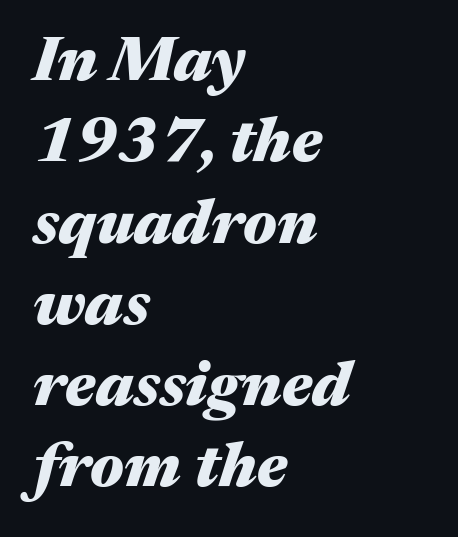
The lettering tilts uniformly, giving the passage an italic look. Anything drawn beneath the words? Only blank space. Rows of type keep a routine distance in the vertical direction. Look at the tracking — it's just the regular setting, nothing added. The rag falls on the right side of this text block. You could not count columns in this text — the font is proportionally spaced.
